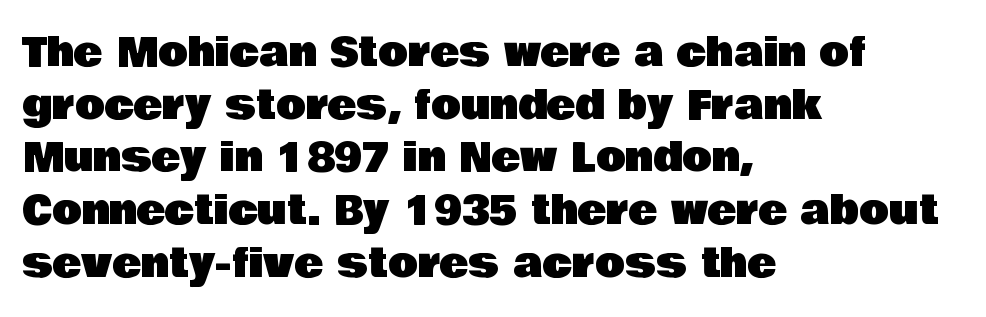
A roman cut, with each character standing at attention. The characters display no serif detailing; their extremities are plain. The words here are not underlined. One glance says typical: line gaps are just what's usual.
